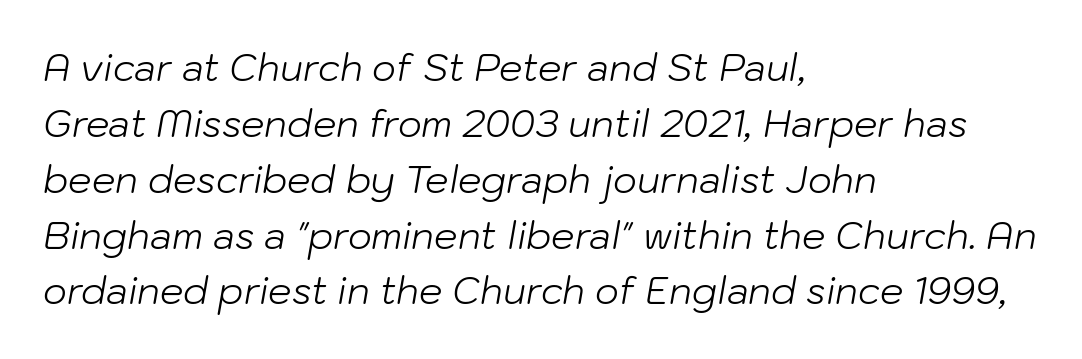
The image shows 37 px light type, italic (leaning right); set left-aligned, normal line spacing (1.51x), normal letter spacing, not underlined; low stroke contrast and a medium x-height.
